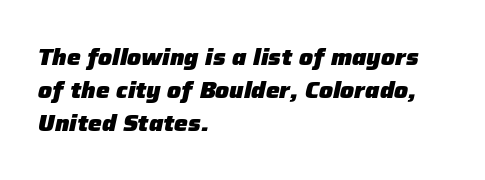
Q: Is the text bold? A: Yes.
Q: Is the text italic (slanted)? A: Yes, it leans right by about 12 degrees.
Q: Is the text underlined? A: No.
Q: How is the paragraph aligned? A: Left-aligned.
Q: Is the spacing between letters normal or unusually wide? A: Normal.
Q: Is the spacing between lines tight, normal or loose? A: Normal.
